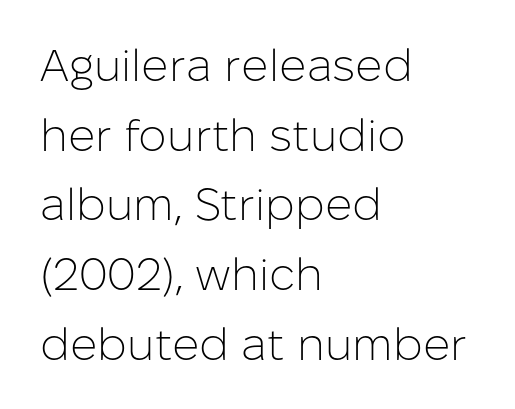
Is the letter spacing exaggerated? No — it looks like the ordinary default. Which margin do the lines hug? The left one — the right edge is uneven. Are there feet on the stems? There aren't — it's a sans. The strokes are not fattened; the text isn't bold. Does the lettering tilt? It doesn't — this is upright.
